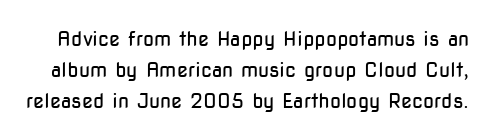
Q: Is the text bold? A: No.
Q: Is the text italic (slanted)? A: No, it is upright.
Q: Is the text underlined? A: No.
Q: Is the spacing between letters normal or unusually wide? A: Normal.
Q: Is the spacing between lines tight, normal or loose? A: Normal.
